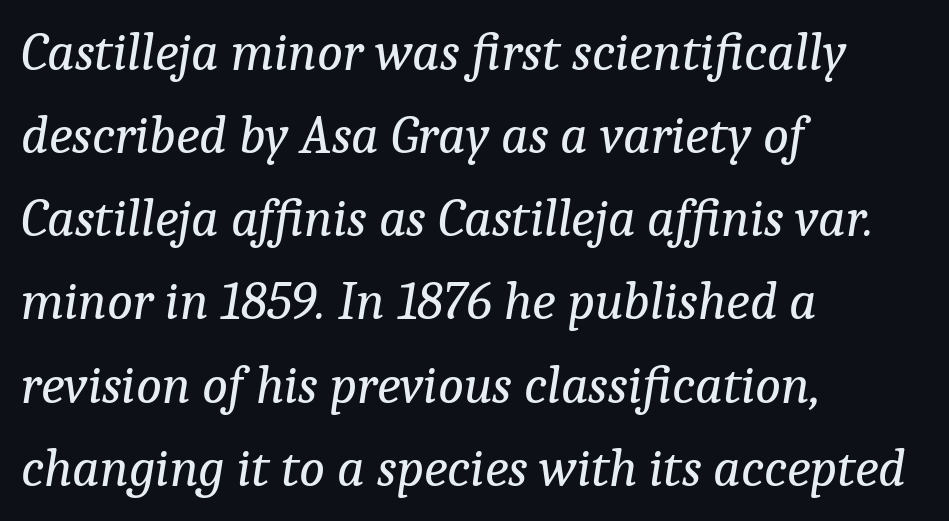
The image shows 54 px regular-weight serif type, italic (leaning right); set left-aligned, normal line spacing (1.54x), normal letter spacing, not underlined; low stroke contrast and a medium x-height.
